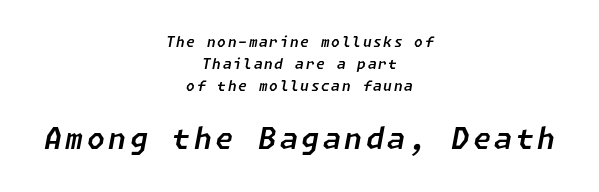
{"italic": "yes", "lean": "right", "slant_degrees": 11, "width": "normal", "stroke_contrast": "low", "x_height": "medium", "underline": "no", "align": "center", "line_spacing": "normal", "line_spacing_ratio": 1.58, "larger_block": "second", "size_ratio": 2.07, "glyph_px": 29}
